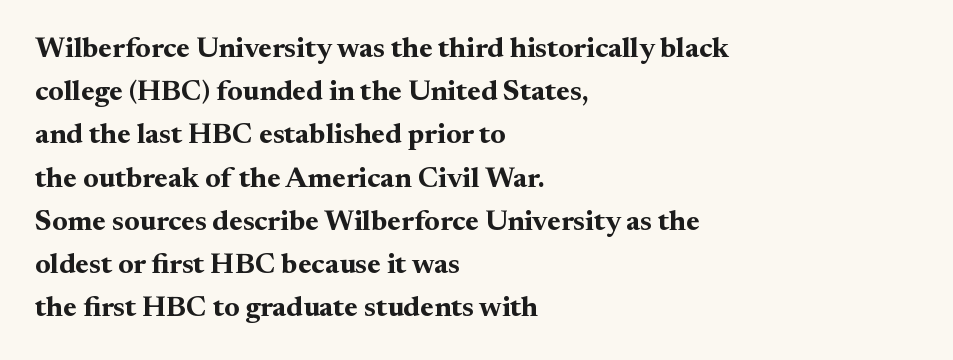
The font family rendered here belongs to the serif group. The space between consecutive lines is moderate. Leftover space on each line is placed entirely after the last word. Style check: upright. The glyphs have the mass of a bold cut. Descenders hang freely into open space.
